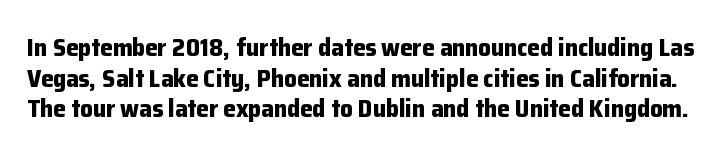
The image shows 25 px bold type, upright; set line spacing 1.23x, normal letter spacing, not underlined.
